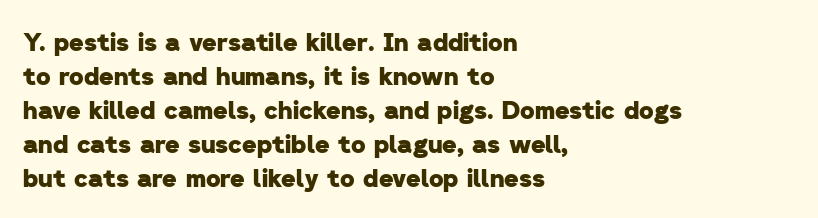
Horizontally, the lines are justified to the leading edge only. You could call the tracking neutral — neither tight nor loose. A bare baseline throughout the passage. Summary of vertical rhythm: regular, with standard interline spacing. The sample has been set heavy, in full bold.
